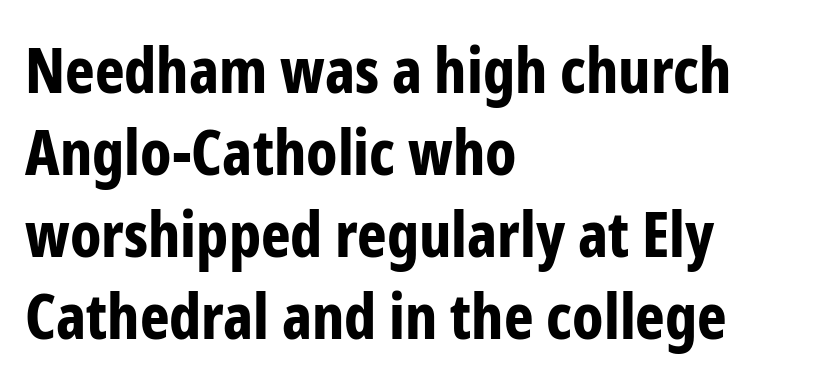
The face used here is rendered with its standard letterfit. A roman cut, with each character standing at attention. Each line starts at the same left margin while the right side varies. You can tell from the bare stems that sans-serif type was used. Heavy-handed strokes throughout: this text is bold. Proportional: the letters do not fall into vertical columns.
